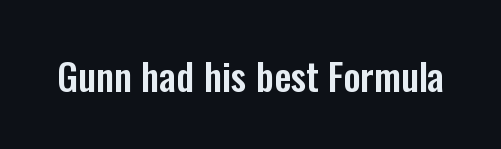
{"serif": "no", "italic": "no", "width": "condensed", "stroke_contrast": "low", "x_height": "medium", "monospaced": "no", "underline": "no", "letter_spacing": "normal", "letter_spacing_em": 0.0, "glyph_px": 38}
